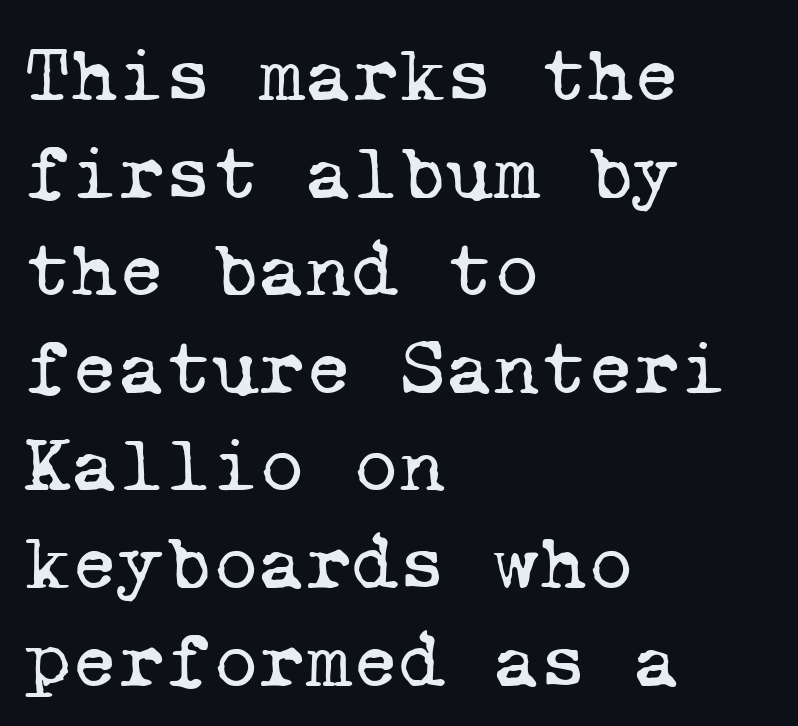
{"serif": "yes", "bold": "no", "weight": "regular", "width": "normal", "stroke_contrast": "low", "x_height": "medium", "monospaced": "yes", "underline": "no", "align": "left", "line_spacing_ratio": 1.22, "letter_spacing": "normal", "letter_spacing_em": 0.0, "glyph_px": 80}
